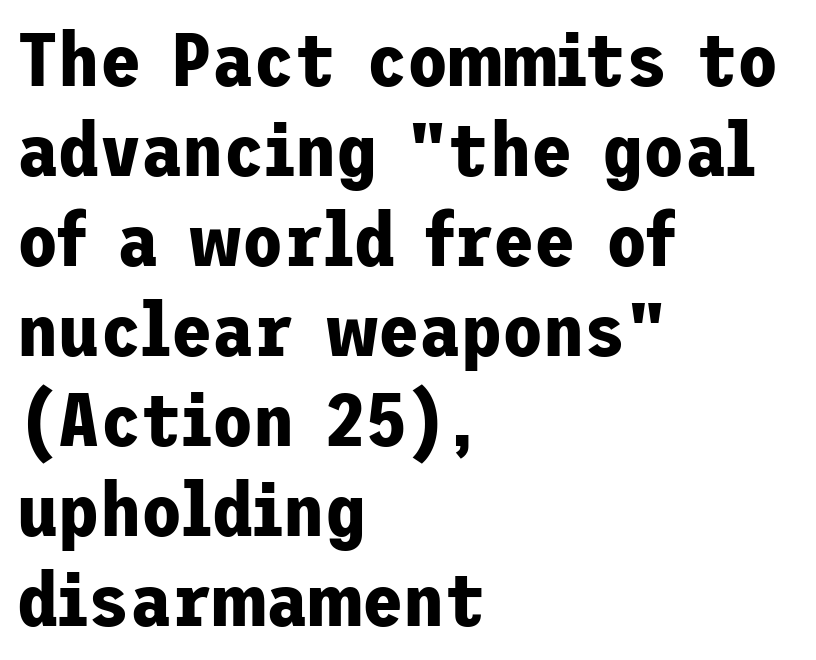
The image shows 75 px bold sans-serif type, upright; set left-aligned, line spacing 1.2x, normal letter spacing, not underlined; low stroke contrast and a medium x-height.
